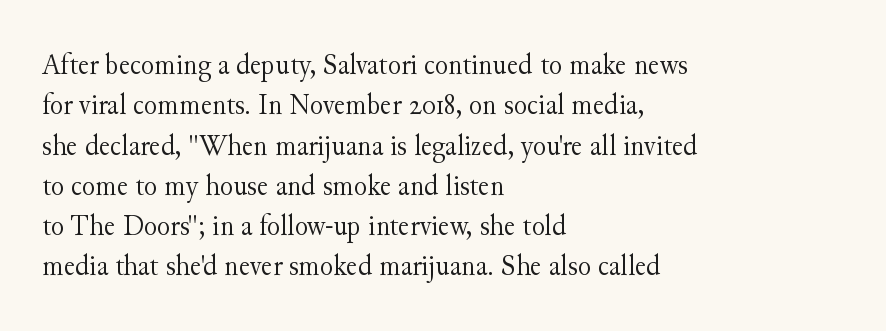
The image shows 31 px light serif type, upright; set left-aligned, normal line spacing (1.3x), normal letter spacing, not underlined; medium stroke contrast and a small x-height.
